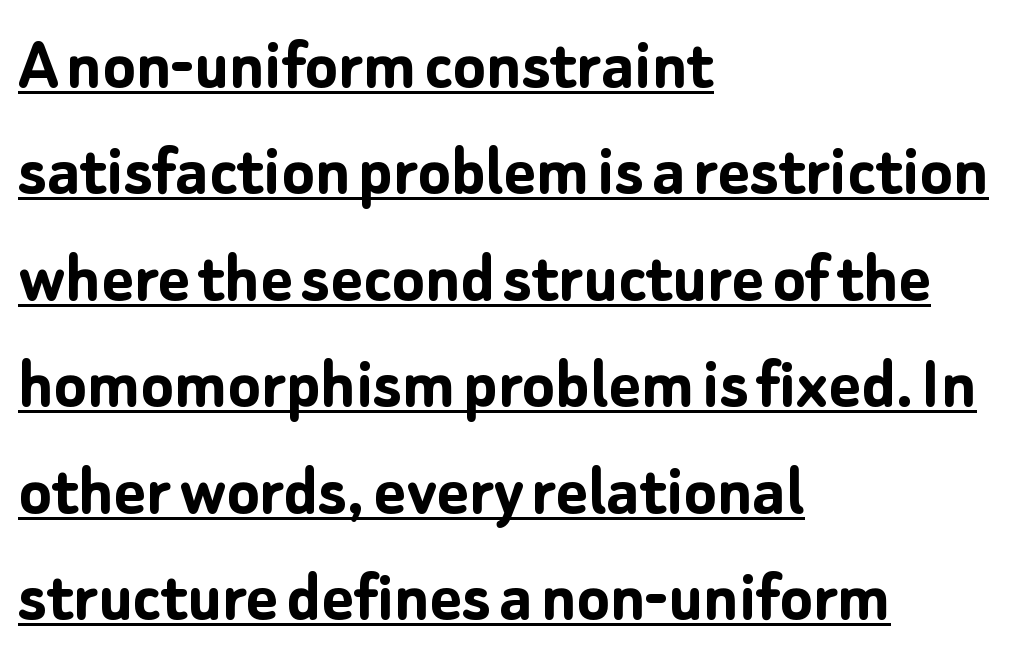
What stands out about the letter spacing? Nothing — it is the standard amount. The string is rendered with underlining switched on. Every letter is thick-stroked: bold, no question. Do the characters align in a grid? No, the font is proportional.
